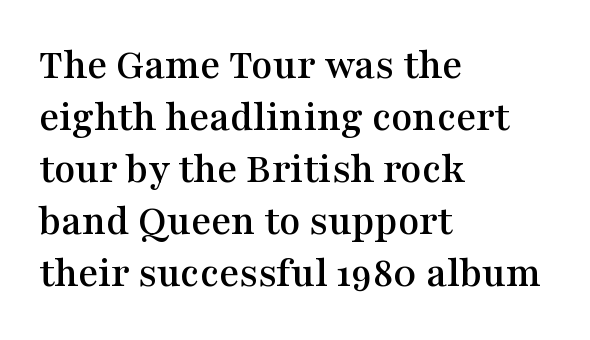
Q: Is the text italic (slanted)? A: No, it is upright.
Q: Is the typeface a serif or a sans-serif typeface? A: Serif.
Q: Is the text underlined? A: No.
Q: How is the paragraph aligned? A: Left-aligned.
Q: Is the spacing between letters normal or unusually wide? A: Normal.
Q: Width (condensed, normal, or wide)? A: Wide.
Q: Stroke contrast? A: Medium.
Q: x-height? A: Medium.
Q: Monospaced? A: No.
